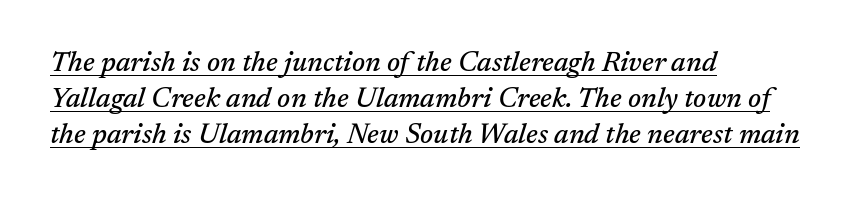
{"serif": "yes", "italic": "yes", "lean": "right", "slant_degrees": 17, "width": "normal", "stroke_contrast": "medium", "x_height": "medium", "monospaced": "no", "underline": "yes", "align": "left", "line_spacing": "normal", "line_spacing_ratio": 1.28, "letter_spacing": "normal", "letter_spacing_em": 0.0, "glyph_px": 28}
